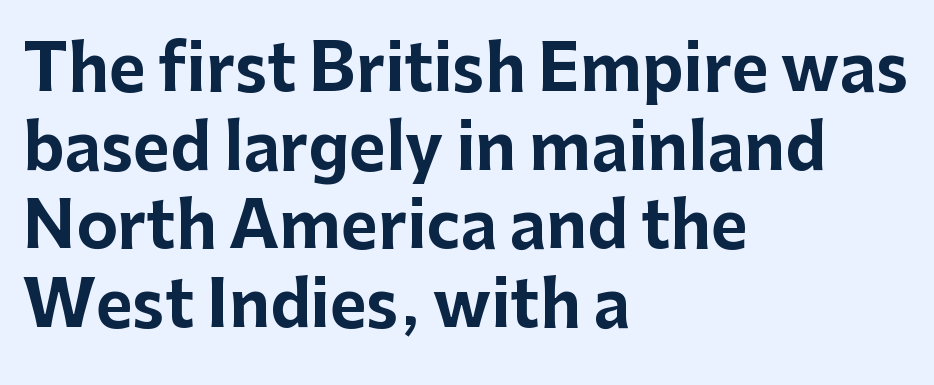
The glyphs in this specimen are sans serif. Is the type bold? Yes — the strokes are clearly thick and heavy. Plain, unruled lines of type. Whoever set this chose a conventional vertical rhythm. Quick note: not italic, upright.
